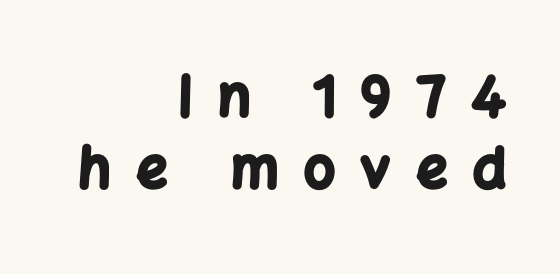
Q: Is the text bold? A: Yes.
Q: Is the text italic (slanted)? A: No, it is upright.
Q: Is the typeface a serif or a sans-serif typeface? A: Sans-serif.
Q: Is the text underlined? A: No.
Q: How is the paragraph aligned? A: Right-aligned.
Q: Is the spacing between letters normal or unusually wide? A: Unusually wide.
Q: Is the spacing between lines tight, normal or loose? A: Normal.
Q: Width (condensed, normal, or wide)? A: Normal.
Q: Stroke contrast? A: Low.
Q: x-height? A: Medium.
Q: Monospaced? A: No.
